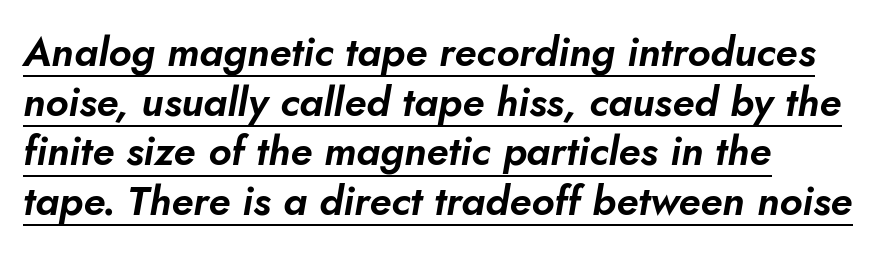
{"italic": "yes", "lean": "right", "slant_degrees": 10, "width": "normal", "stroke_contrast": "low", "x_height": "small", "monospaced": "no", "underline": "yes", "align": "left", "line_spacing_ratio": 1.21, "letter_spacing": "normal", "letter_spacing_em": 0.0, "glyph_px": 41}
